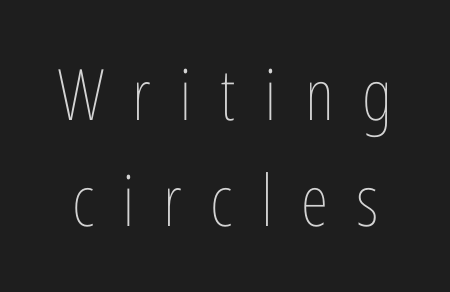
{"italic": "no", "bold": "no", "weight": "thin", "width": "condensed", "stroke_contrast": "low", "x_height": "medium", "monospaced": "no", "underline": "no", "line_spacing": "normal", "line_spacing_ratio": 1.5, "letter_spacing": "wide", "letter_spacing_em": 0.4, "glyph_px": 71}
